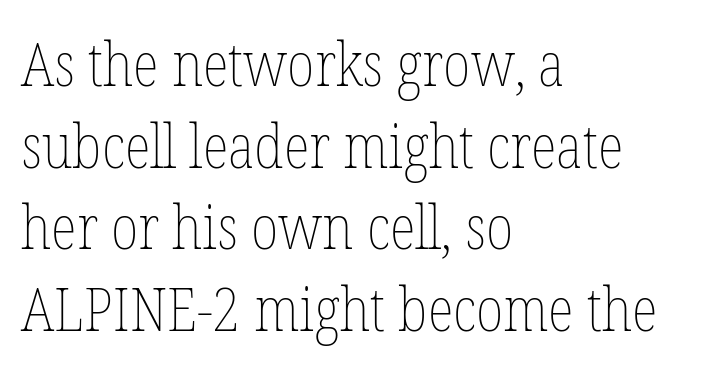
Q: Is the text bold? A: No.
Q: Is the text italic (slanted)? A: No, it is upright.
Q: Is the text underlined? A: No.
Q: How is the paragraph aligned? A: Left-aligned.
Q: Is the spacing between letters normal or unusually wide? A: Normal.
Q: Is the spacing between lines tight, normal or loose? A: Normal.
Q: Width (condensed, normal, or wide)? A: Condensed.
Q: Stroke contrast? A: Low.
Q: x-height? A: Medium.
Q: Monospaced? A: No.
